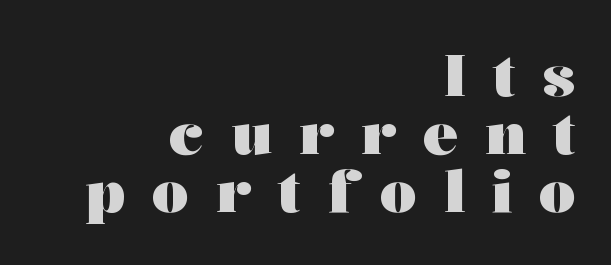
Each letter keeps its own natural width here, so spacing adapts to shape. The glyphs are unaccompanied by any horizontal stroke below them. If you drew a ruler down the right edge, every line would touch it. Horizontal bands of white between lines are thin slivers.
